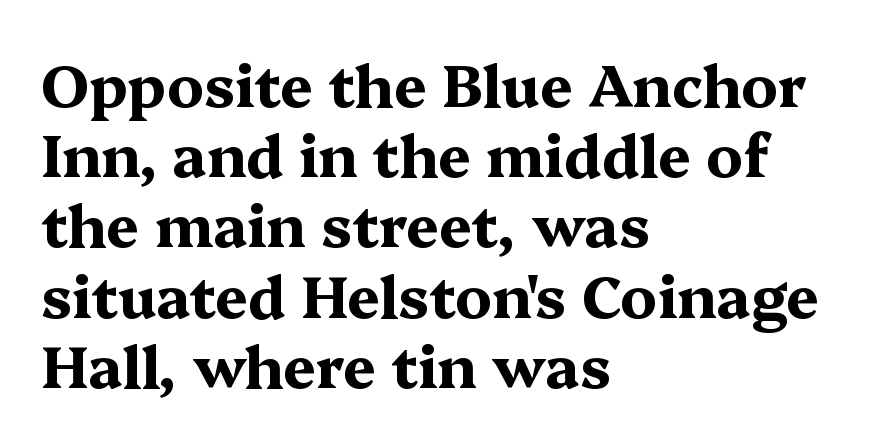
The image shows 58 px bold, wide serif type, upright; set left-aligned, line spacing 1.21x, normal letter spacing, not underlined; medium stroke contrast and a medium x-height.
